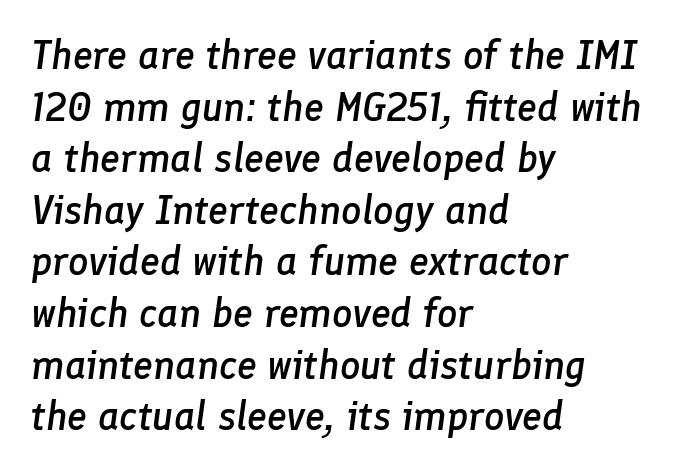
The image shows 40 px semibold type, italic (leaning right); set left-aligned, normal line spacing (1.29x), normal letter spacing, not underlined; low stroke contrast and a medium x-height.
